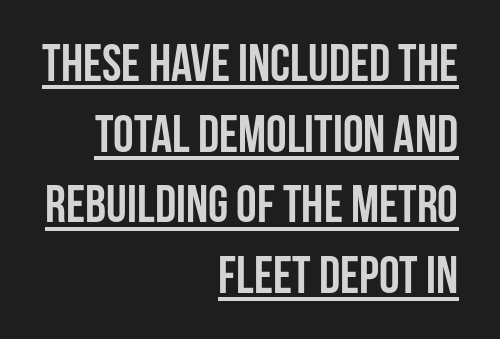
Visually the block forms a straight wall on the right and a jagged coastline on the left. Looks like regular typesetting: each glyph gets only the width it needs. Each word holds together tightly as a unit, with standard inter-letter gaps. Grotesque or geometric, the face here clearly has no serifs.
